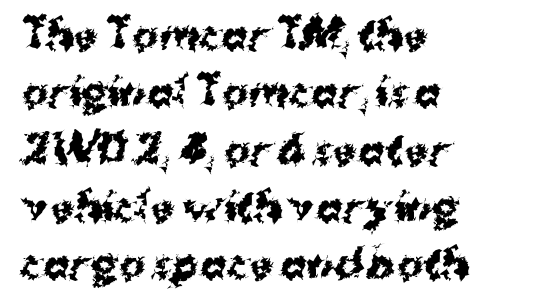
Interline gaps are of average width in this sample. Lines of text with bare space underneath. The letters sit at their default tracking, neither squeezed nor spread. The rendering uses natural spacing where letterforms have individual widths.
